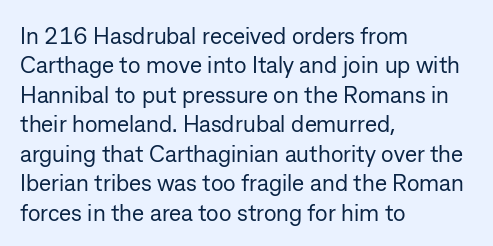
It's the straight-up-and-down kind of type. The face used here is rendered with its standard letterfit. The setting favours the left margin, as ordinary paragraphs usually do. This is not heavy type; no bold has been used. Interline gaps are of average width in this sample.
